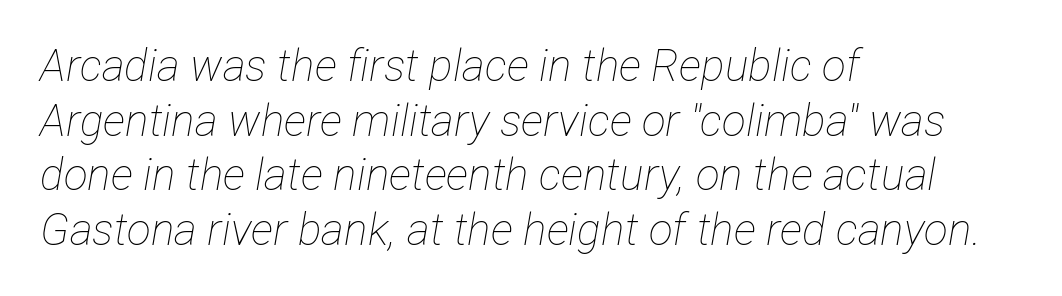
{"italic": "yes", "lean": "right", "slant_degrees": 12, "bold": "no", "weight": "thin", "width": "condensed", "stroke_contrast": "low", "x_height": "medium", "monospaced": "no", "underline": "no", "align": "left", "line_spacing_ratio": 1.24, "letter_spacing": "normal", "letter_spacing_em": 0.0, "glyph_px": 44}
